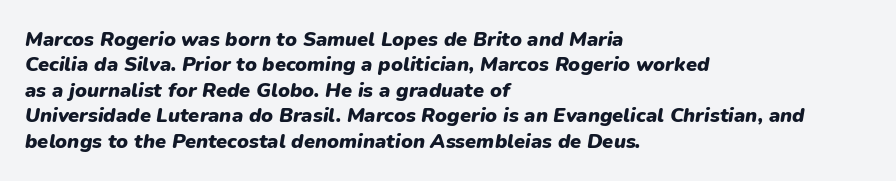
{"italic": "yes", "lean": "right", "slant_degrees": 9, "bold": "yes", "underline": "no", "align": "left", "line_spacing": "normal", "line_spacing_ratio": 1.27, "letter_spacing": "normal", "letter_spacing_em": 0.0, "glyph_px": 20}
